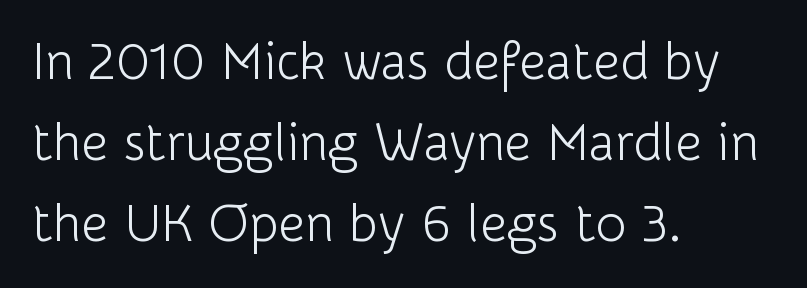
{"serif": "no", "italic": "no", "bold": "no", "weight": "light", "width": "normal", "stroke_contrast": "low", "x_height": "medium", "monospaced": "no", "underline": "no", "align": "left", "line_spacing": "normal", "line_spacing_ratio": 1.56, "letter_spacing": "normal", "letter_spacing_em": 0.0, "glyph_px": 52}
